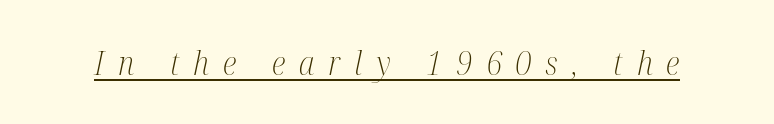
Q: Is the text bold? A: No.
Q: Is the text italic (slanted)? A: Yes, it leans right by about 12 degrees.
Q: Is the typeface a serif or a sans-serif typeface? A: Serif.
Q: Is the text underlined? A: Yes.
Q: Is the spacing between letters normal or unusually wide? A: Unusually wide.
Q: Width (condensed, normal, or wide)? A: Condensed.
Q: Stroke contrast? A: Medium.
Q: x-height? A: Medium.
Q: Monospaced? A: No.
